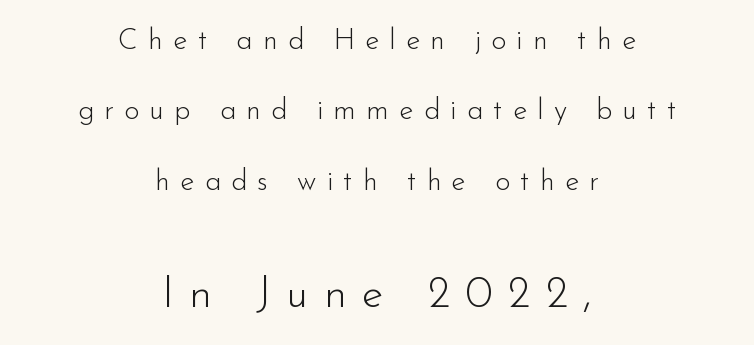
The image shows 44 px light sans-serif type, upright; set centered, loose line spacing (2.43x), unusually wide letter spacing (+0.35 em), not underlined; the second (bottom) block is 1.52x larger; low stroke contrast and a small x-height.
